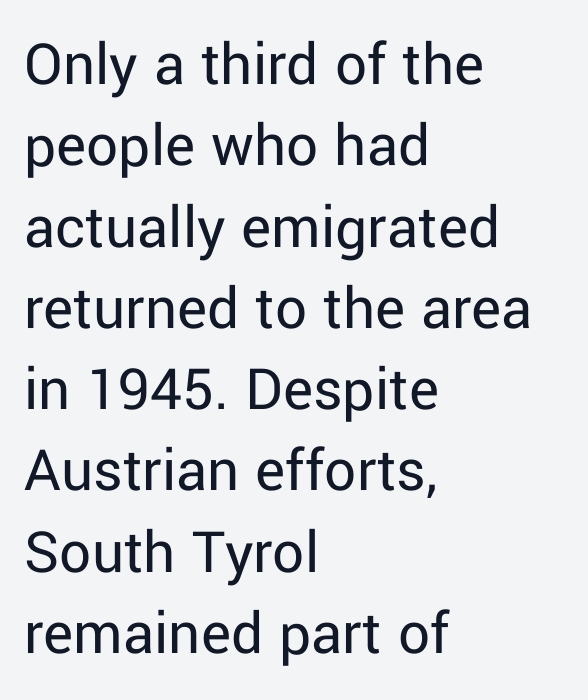
Q: Is the text bold? A: No.
Q: Is the text italic (slanted)? A: No, it is upright.
Q: Is the typeface a serif or a sans-serif typeface? A: Sans-serif.
Q: Is the text underlined? A: No.
Q: How is the paragraph aligned? A: Left-aligned.
Q: Is the spacing between letters normal or unusually wide? A: Normal.
Q: Is the spacing between lines tight, normal or loose? A: Normal.
Q: Width (condensed, normal, or wide)? A: Normal.
Q: Stroke contrast? A: Low.
Q: x-height? A: Medium.
Q: Monospaced? A: No.
